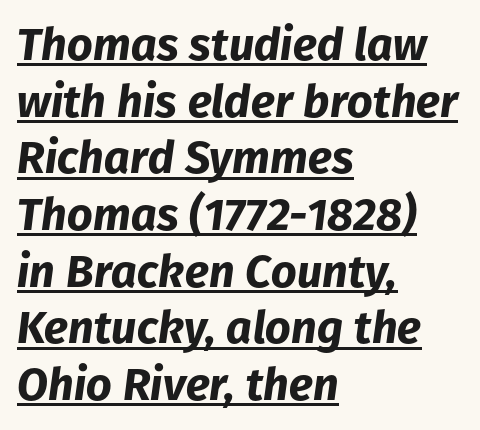
Proportional: the letters do not fall into vertical columns. Successive baselines arrive at the customary interval. Style check: oblique. Nothing unusual about the tracking: characters are spaced as the font intends. Each line of the rendering has a horizontal stroke beneath the glyphs. A dark, heavy texture on the line: the type is bold.
